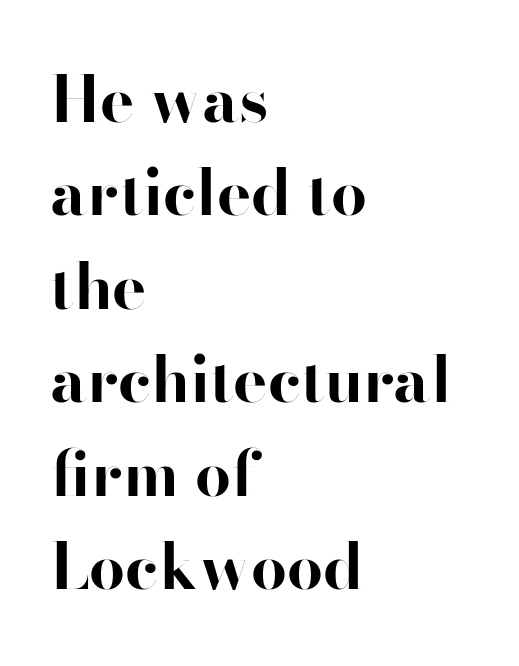
Notice how thick the strokes are: this is what a full bold looks like. These lines are set flush left with a ragged right edge. Think of a printed novel: that variable character pitch is what you see here. Students, note that the glyphs here touch the page at normal intervals.
